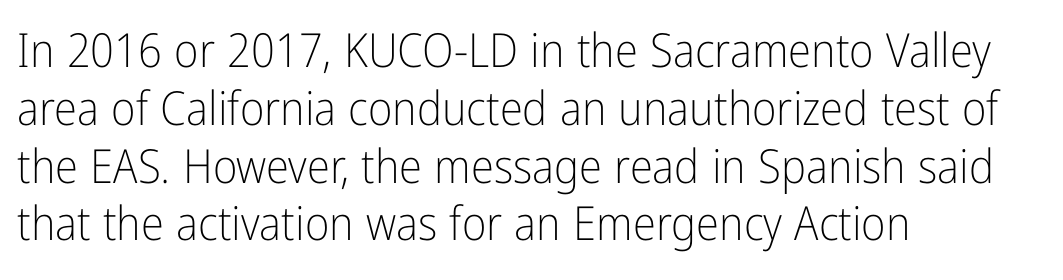
You could not count columns in this text — the font is proportionally spaced. The zone under the glyphs is completely vacant. Nope, not italic — everything's standing straight. Nothing sits at the stroke ends, so this counts as sans-serif. Spacing between characters is what you'd get straight out of the box.
